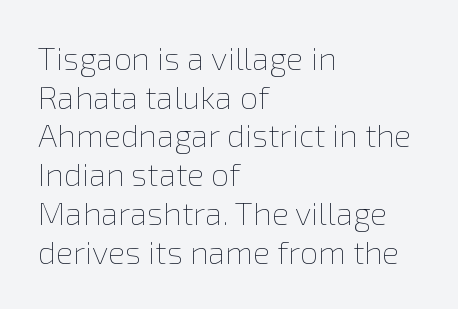
The string is rendered with underlining switched off. Spacing between characters is what you'd get straight out of the box. Each letter keeps its own natural width here, so spacing adapts to shape. The text block is weighted toward the left margin, trailing off unevenly rightward. Compared with a typical body face, this is equally light or lighter still.
